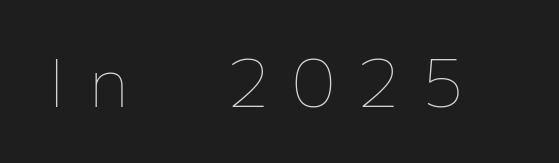
The image shows 66 px thin type, upright; set unusually wide letter spacing (+0.36 em), not underlined; low stroke contrast and a medium x-height.
